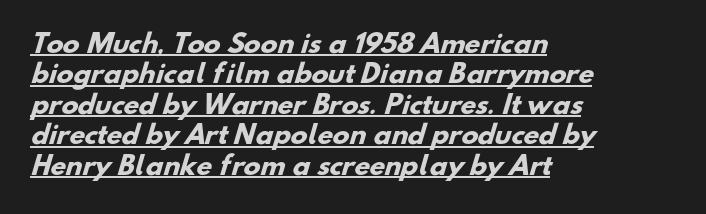
{"bold": "yes", "underline": "yes", "align": "left", "line_spacing_ratio": 1.22, "letter_spacing": "normal", "letter_spacing_em": 0.0, "glyph_px": 25}
